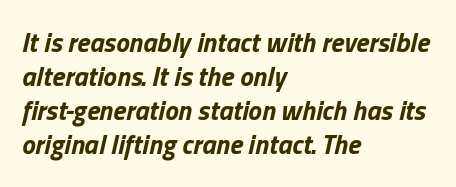
{"italic": "yes", "lean": "right", "slant_degrees": 13, "bold": "yes", "underline": "no", "align": "left", "line_spacing": "normal", "line_spacing_ratio": 1.26, "letter_spacing": "normal", "letter_spacing_em": 0.0, "glyph_px": 27}
